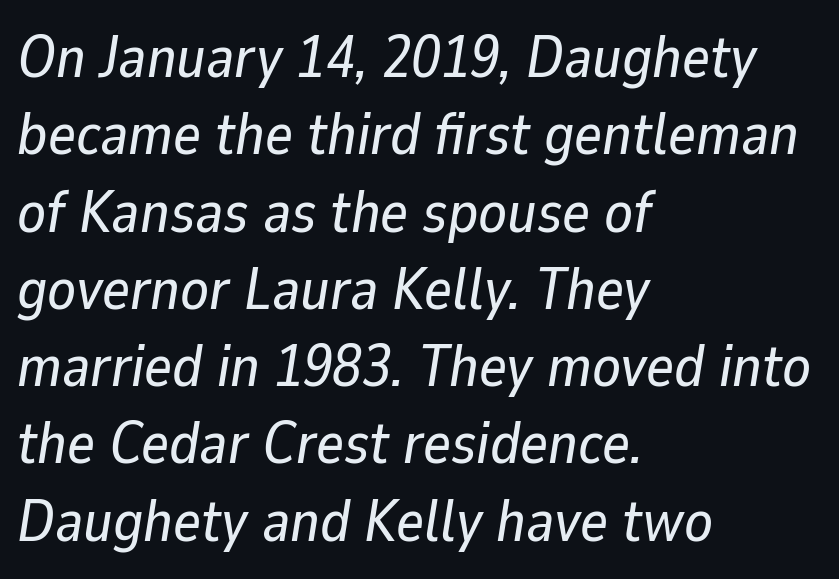
{"italic": "yes", "lean": "right", "slant_degrees": 9, "width": "normal", "stroke_contrast": "low", "x_height": "medium", "monospaced": "no", "underline": "no", "align": "left", "line_spacing": "normal", "line_spacing_ratio": 1.31, "letter_spacing": "normal", "letter_spacing_em": 0.0, "glyph_px": 59}
